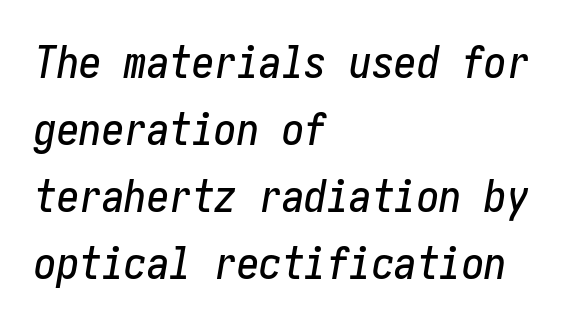
Where is the straight margin? On the left. Does the leading feel generous? No, just average. These lines keep a tight, regular rhythm from letter to letter. Nobody drew a line under any word here. The glyphs look as if they've been sheared to an angle.
